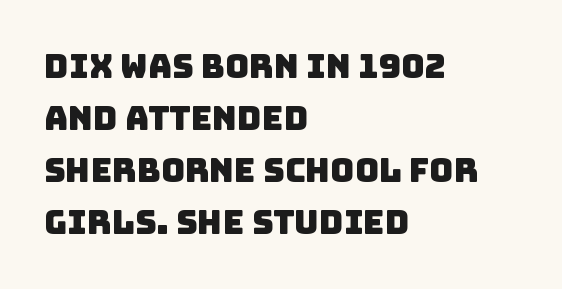
The image shows 33 px sans-serif type; set left-aligned, normal line spacing (1.58x), normal letter spacing, not underlined; low stroke contrast and a large x-height.
